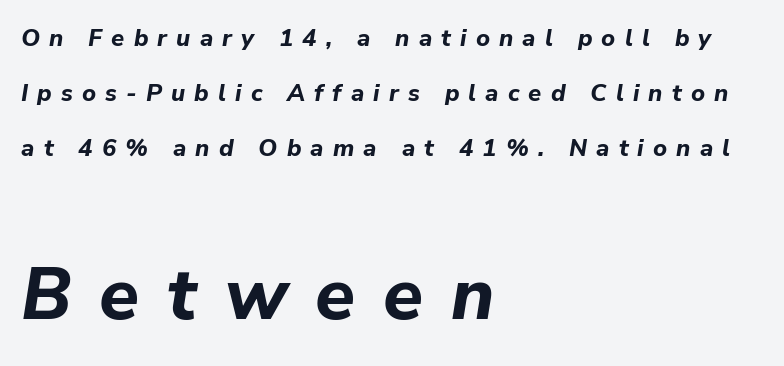
{"italic": "yes", "lean": "right", "slant_degrees": 9, "bold": "yes", "weight": "bold", "width": "normal", "stroke_contrast": "low", "x_height": "medium", "monospaced": "no", "underline": "no", "align": "left", "line_spacing": "loose", "line_spacing_ratio": 2.3, "letter_spacing": "wide", "letter_spacing_em": 0.38, "larger_block": "second", "size_ratio": 3.04, "glyph_px": 73}
